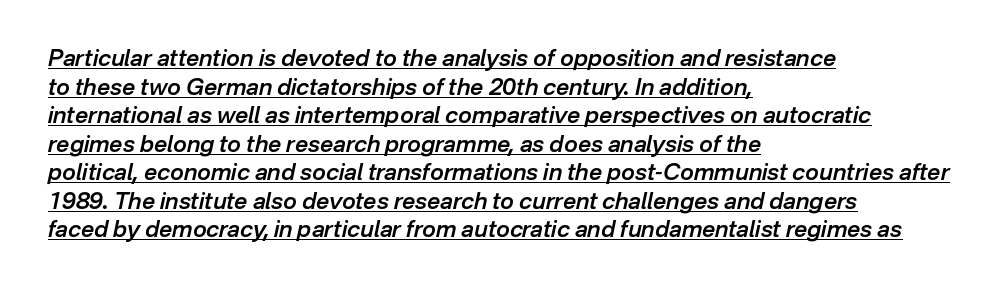
This rendering leaves character spacing at its baseline value. Is the type bold? Partly — it's a semibold, heavier than regular but not fully bold. This rendering uses left alignment, leaving the right contour irregular. The text carries the slant typical of an italic or oblique font. Is there an underline? Yes — a line sits under the letters.
